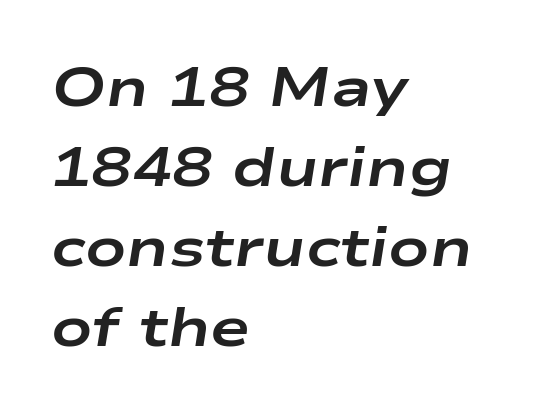
The image shows 54 px bold, wide type, italic (leaning right); set left-aligned, normal line spacing (1.48x), normal letter spacing, not underlined; low stroke contrast and a medium x-height.
